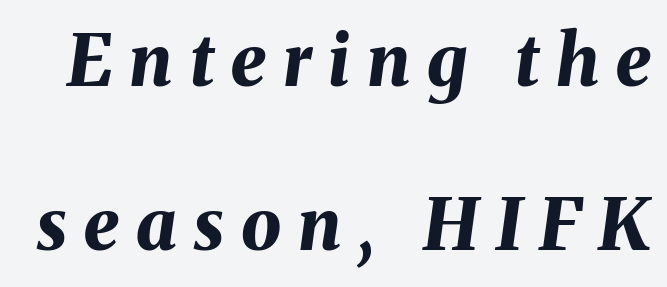
{"italic": "yes", "lean": "right", "slant_degrees": 8, "bold": "yes", "weight": "bold", "width": "normal", "stroke_contrast": "medium", "x_height": "medium", "monospaced": "no", "underline": "no", "line_spacing": "loose", "line_spacing_ratio": 2.31, "letter_spacing": "wide", "letter_spacing_em": 0.24, "glyph_px": 71}
